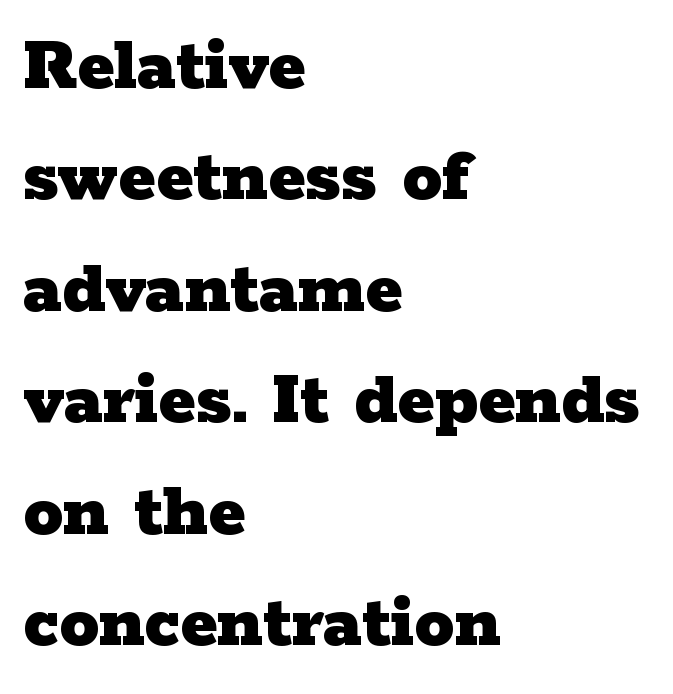
These lines are rendered in a variable-pitch font. Heavy, bold letterforms. Horizontal bands of white between lines are of average thickness. Which margin do the lines hug? The left one — the right edge is uneven. This rendering features lettering with no underline. Serif or sans? Serif — the stroke terminals have little feet.
